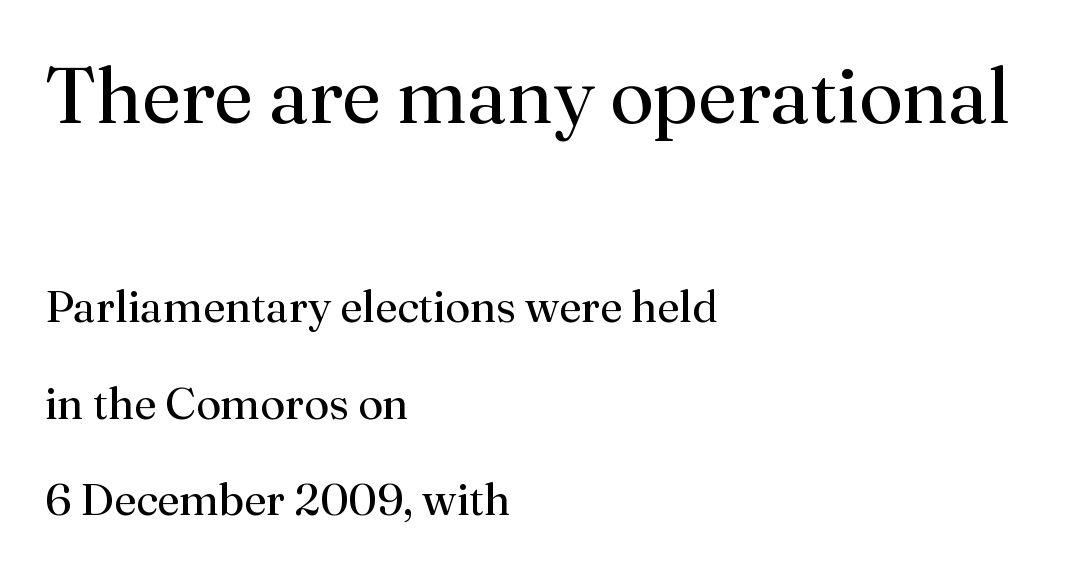
The image shows 79 px regular-weight serif type, upright; set left-aligned, loose line spacing (2.14x), normal letter spacing, not underlined; the first (top) block is 1.76x larger; medium stroke contrast and a small x-height.
